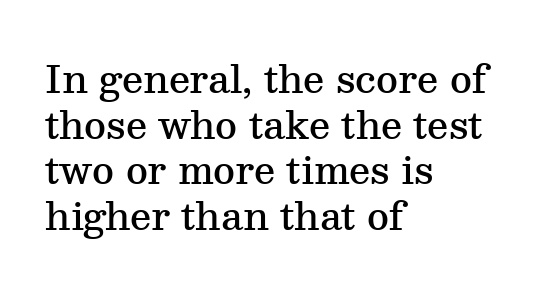
Q: Is the text bold? A: Semi-bold.
Q: Is the text italic (slanted)? A: No, it is upright.
Q: Is the typeface a serif or a sans-serif typeface? A: Serif.
Q: Is the text underlined? A: No.
Q: How is the paragraph aligned? A: Left-aligned.
Q: Is the spacing between letters normal or unusually wide? A: Normal.
Q: Width (condensed, normal, or wide)? A: Normal.
Q: Stroke contrast? A: Medium.
Q: x-height? A: Medium.
Q: Monospaced? A: No.
